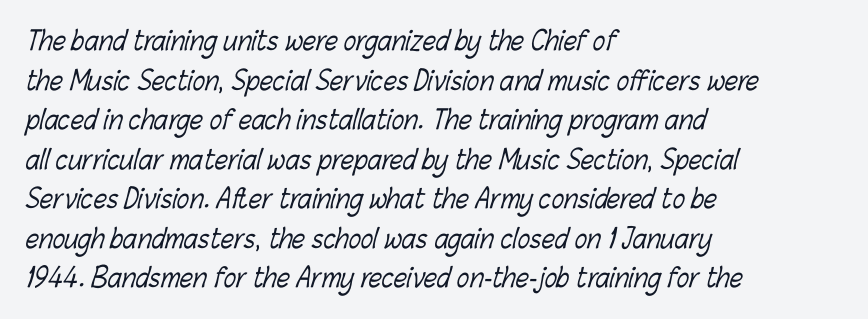
Teacher's note: observe the even left margin — that is flush-left alignment. The glyphs are unaccompanied by any horizontal stroke below them. The line texture is even and compact thanks to regular tracking. Horizontal bands of white between lines are of average thickness. Is this a heavy cut? Hardly; it is regular or lighter.
